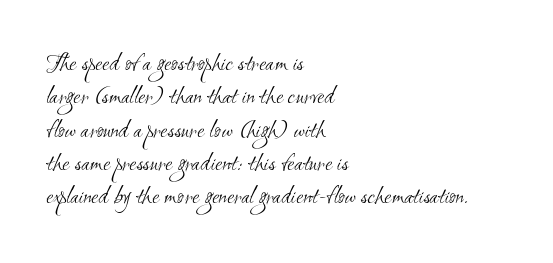
Rule under the text: the space is simply empty. Compared with typical body copy, the letter spacing here is the same. A normal amount of white space separates one row of letters from the next. Short and long lines alike share a common starting point at left. Stroke mass is kept to a normal reading level or below.
